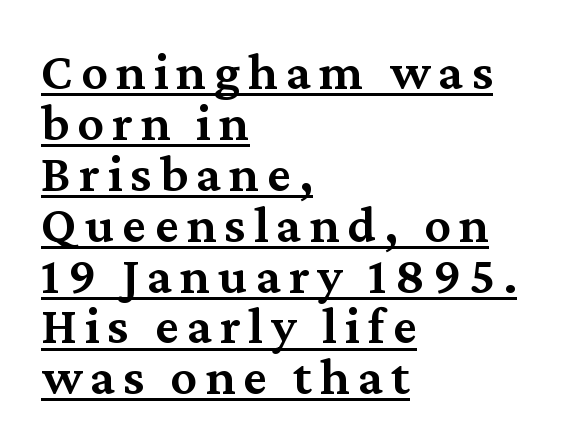
Every word sits above its own underline. The passage shown is typeset with a serif family. The axis of the letterforms is exactly vertical. The text block is weighted toward the left margin, trailing off unevenly rightward. You could not count columns in this text — the font is proportionally spaced. Typographic density is moderately raised because the face is semibold.
